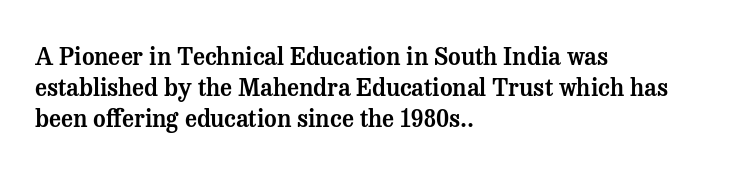
The rag falls on the right side of this text block. How would I describe the line gaps? Plain and ordinary. Ordinary non-slanted type is in use. The gaps between neighbouring characters are ordinary and unremarkable.
